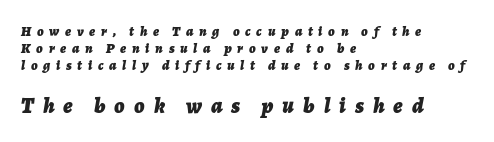
{"italic": "yes", "lean": "right", "slant_degrees": 7, "bold": "yes", "underline": "no", "align": "left", "line_spacing_ratio": 1.22, "letter_spacing": "wide", "letter_spacing_em": 0.41, "larger_block": "second", "size_ratio": 1.57, "glyph_px": 22}
